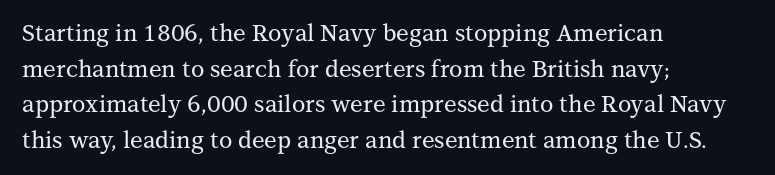
Q: Is the text italic (slanted)? A: No, it is upright.
Q: Is the text underlined? A: No.
Q: How is the paragraph aligned? A: Left-aligned.
Q: Is the spacing between letters normal or unusually wide? A: Normal.
Q: Is the spacing between lines tight, normal or loose? A: Normal.
